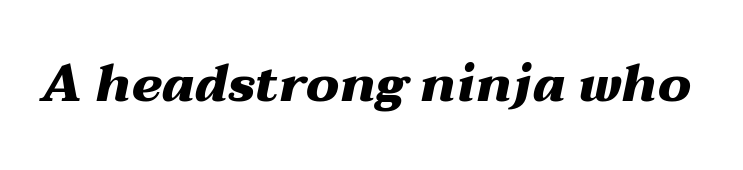
Q: Is the text bold? A: Yes.
Q: Is the text italic (slanted)? A: Yes, it leans right by about 12 degrees.
Q: Is the text underlined? A: No.
Q: Is the spacing between letters normal or unusually wide? A: Normal.
Q: Width (condensed, normal, or wide)? A: Wide.
Q: Stroke contrast? A: Medium.
Q: x-height? A: Medium.
Q: Monospaced? A: No.
